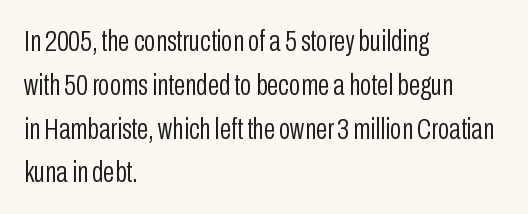
The image shows 30 px light, condensed sans-serif type, upright; set left-aligned, normal line spacing (1.46x), normal letter spacing, not underlined; low stroke contrast and a medium x-height.
